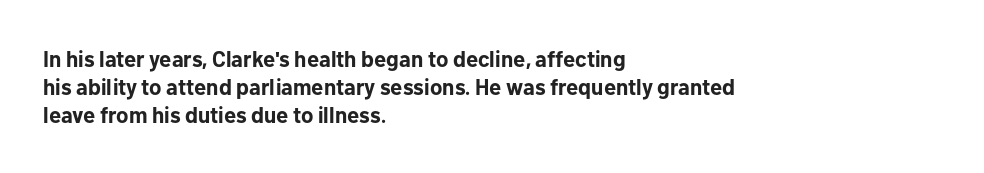
The passage is arranged the way most books set body copy — flush left. No word sits above an underline. Nobody touched the tracking dial on this one. Stroke thickness is high; the sample reads as a true bold.
